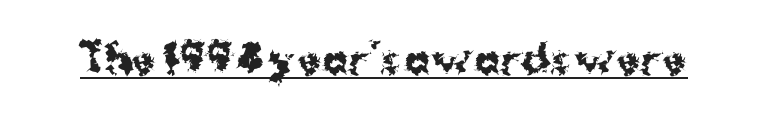
Q: Is the text bold? A: Yes.
Q: Is the text italic (slanted)? A: No, it is upright.
Q: Is the typeface a serif or a sans-serif typeface? A: Sans-serif.
Q: Is the text underlined? A: Yes.
Q: Is the spacing between letters normal or unusually wide? A: Normal.
Q: Width (condensed, normal, or wide)? A: Normal.
Q: Stroke contrast? A: Medium.
Q: x-height? A: Medium.
Q: Monospaced? A: No.
